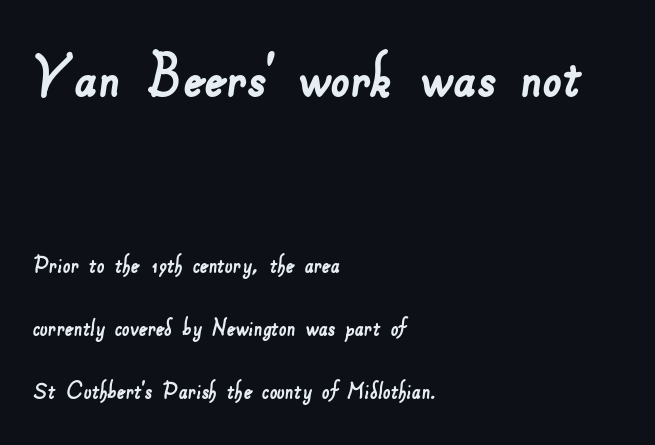
Spacing verdict: proportional, widths tailored to each character. Words appear dense and cohesive because spacing is normal. If you squint, the top block still reads clearly — it's the larger of the two. Check the space under the baseline: it is left empty. The letters carry no serifs — their stems end cleanly without finishing strokes. Which margin do the lines hug? The left one — the right edge is uneven.
